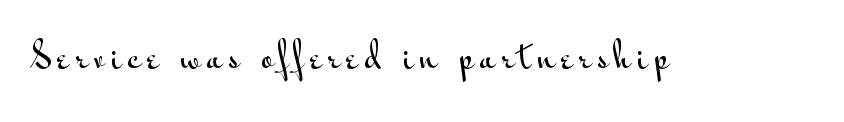
Q: Is the typeface a serif or a sans-serif typeface? A: Sans-serif.
Q: Is the text underlined? A: No.
Q: Width (condensed, normal, or wide)? A: Wide.
Q: Stroke contrast? A: Medium.
Q: x-height? A: Small.
Q: Monospaced? A: No.
